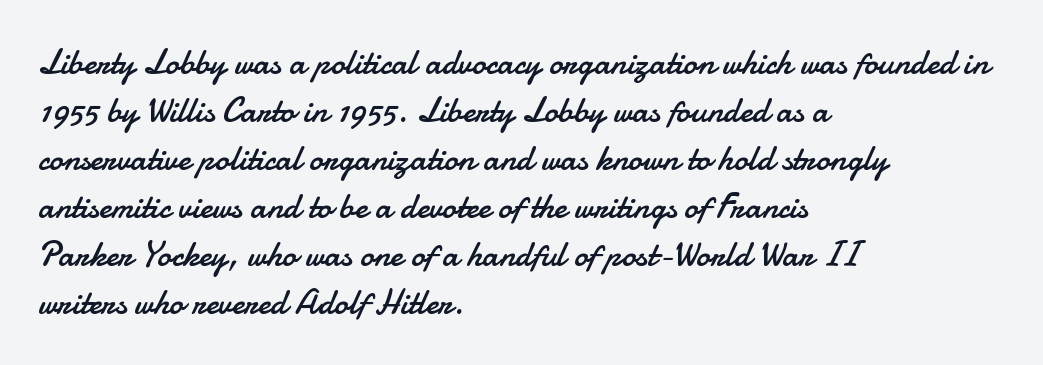
Q: Is the text bold? A: No.
Q: Is the text italic (slanted)? A: Yes.
Q: Is the typeface a serif or a sans-serif typeface? A: Sans-serif.
Q: Is the text underlined? A: No.
Q: How is the paragraph aligned? A: Left-aligned.
Q: Is the spacing between letters normal or unusually wide? A: Normal.
Q: Is the spacing between lines tight, normal or loose? A: Normal.
Q: Width (condensed, normal, or wide)? A: Normal.
Q: Stroke contrast? A: Low.
Q: x-height? A: Small.
Q: Monospaced? A: No.
